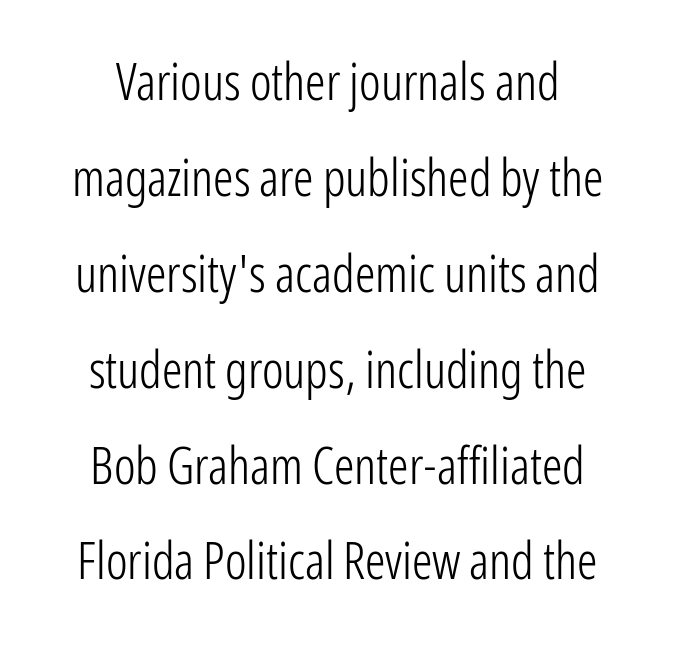
Q: Is the text bold? A: No.
Q: Is the text italic (slanted)? A: No, it is upright.
Q: Is the typeface a serif or a sans-serif typeface? A: Sans-serif.
Q: Is the text underlined? A: No.
Q: Is the spacing between letters normal or unusually wide? A: Normal.
Q: Width (condensed, normal, or wide)? A: Condensed.
Q: Stroke contrast? A: Low.
Q: x-height? A: Medium.
Q: Monospaced? A: No.
